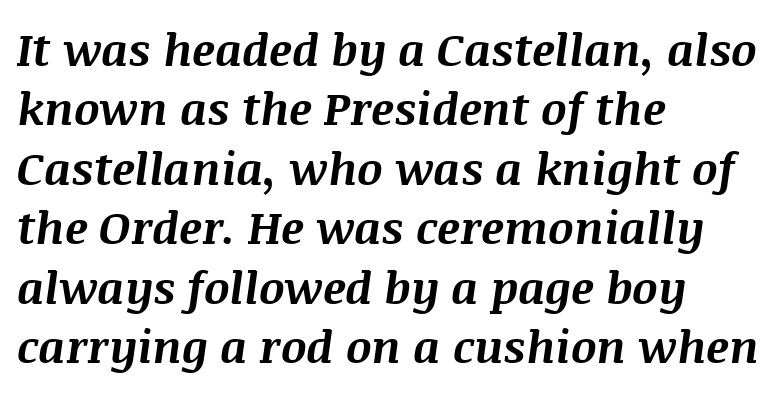
The tracking reads as untouched default to a designer's eye. Horizontal alignment here is leftward, the default for most running prose. Strong, thick strokes mark this as bold type. The rows are spaced the way most documents space them. The letters advance in unequal steps, a hallmark of proportional type.
